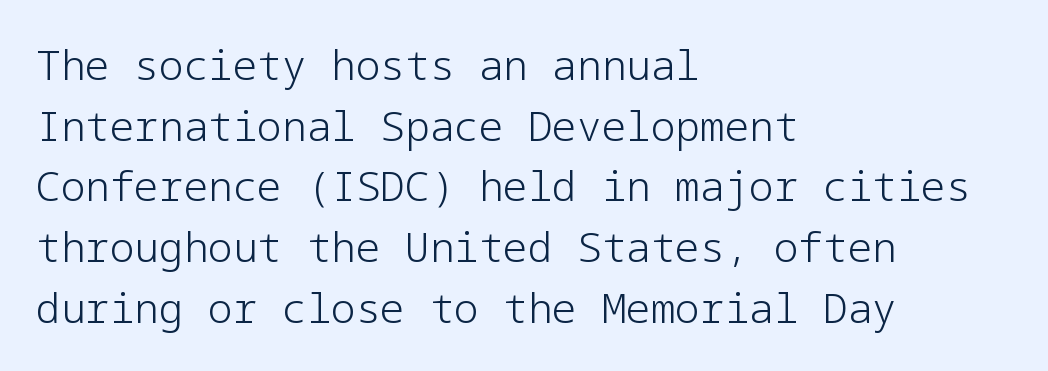
A bare baseline throughout the passage. The typography opts for an upright posture over an oblique one. Stems here are at most as thick as an everyday book face. Letter spacing: default. Stroke terminals: plain, sans-serif. Interline gaps are of average width in this sample.
